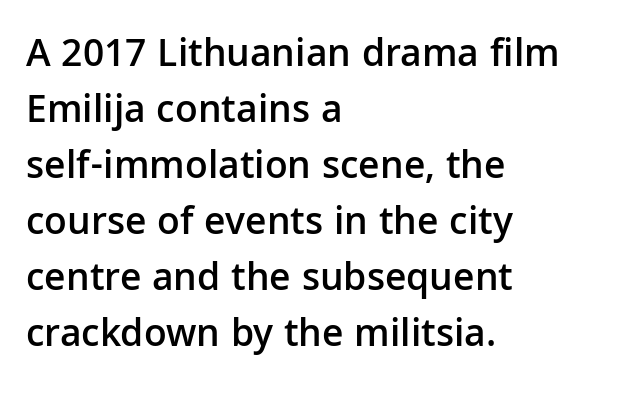
{"serif": "no", "italic": "no", "bold": "semi", "weight": "semibold", "width": "normal", "stroke_contrast": "low", "x_height": "medium", "monospaced": "no", "underline": "no", "align": "left", "line_spacing": "normal", "line_spacing_ratio": 1.4, "letter_spacing": "normal", "letter_spacing_em": 0.0, "glyph_px": 40}
